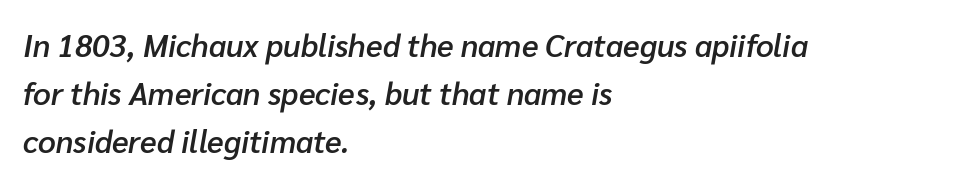
{"italic": "yes", "lean": "right", "slant_degrees": 10, "bold": "semi", "weight": "semibold", "width": "normal", "stroke_contrast": "low", "x_height": "medium", "monospaced": "no", "underline": "no", "align": "left", "line_spacing": "normal", "line_spacing_ratio": 1.55, "letter_spacing": "normal", "letter_spacing_em": 0.0, "glyph_px": 31}
